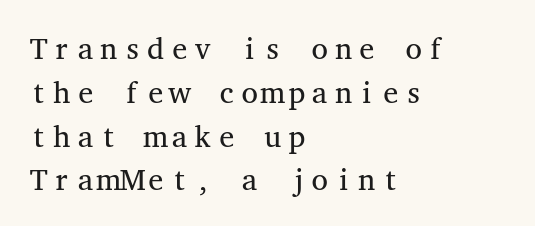
The line-height multiplier appears to be the usual default. Look at the tracking — it's just the regular setting, nothing added. Each stroke keeps to a modest, everyday thickness or less. The space directly below the letters is spotless. Tall strokes in this sample are plumb rather than angled.
